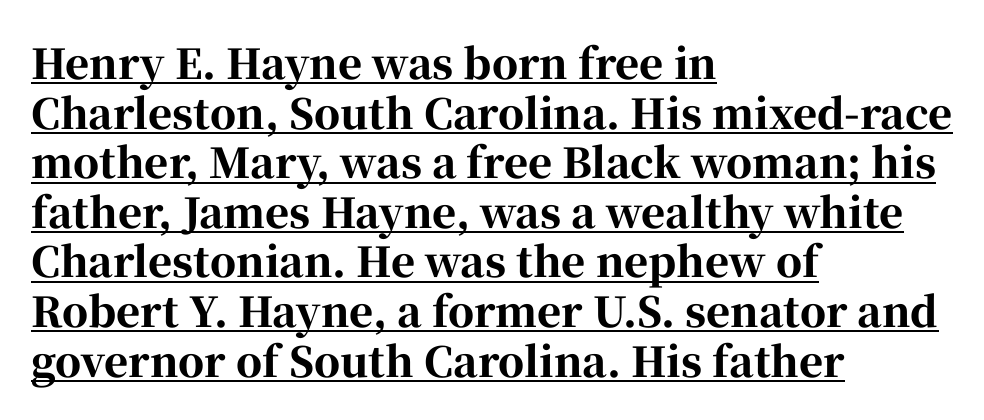
The image shows 41 px bold serif type, upright; set left-aligned, line spacing 1.21x, normal letter spacing, underlined; high stroke contrast and a medium x-height.
